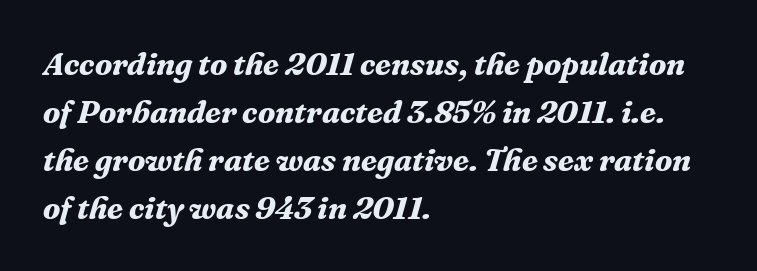
{"serif": "yes", "italic": "yes", "lean": "right", "slant_degrees": 16, "bold": "yes", "weight": "bold", "width": "normal", "stroke_contrast": "medium", "x_height": "medium", "monospaced": "no", "underline": "no", "align": "left", "line_spacing": "normal", "line_spacing_ratio": 1.5, "letter_spacing": "normal", "letter_spacing_em": 0.0, "glyph_px": 32}
